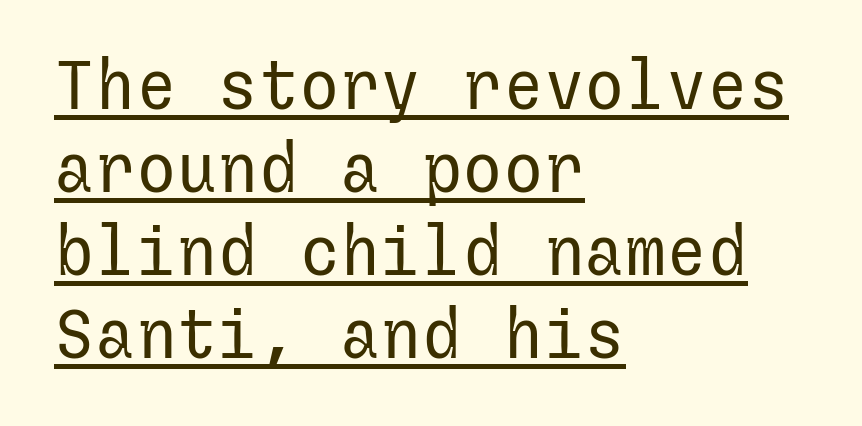
{"serif": "no", "italic": "no", "bold": "no", "weight": "regular", "width": "normal", "stroke_contrast": "low", "x_height": "medium", "underline": "yes", "align": "left", "line_spacing_ratio": 1.22, "letter_spacing": "normal", "letter_spacing_em": 0.0, "glyph_px": 68}
